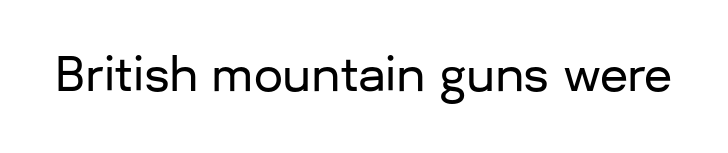
The image shows 46 px sans-serif type, upright; set normal letter spacing, not underlined; low stroke contrast and a medium x-height.
